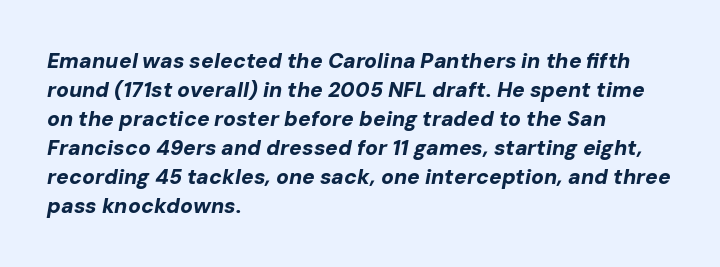
{"italic": "yes", "lean": "right", "slant_degrees": 10, "bold": "yes", "underline": "no", "align": "left", "line_spacing": "normal", "line_spacing_ratio": 1.38, "letter_spacing": "normal", "letter_spacing_em": 0.0, "glyph_px": 21}
